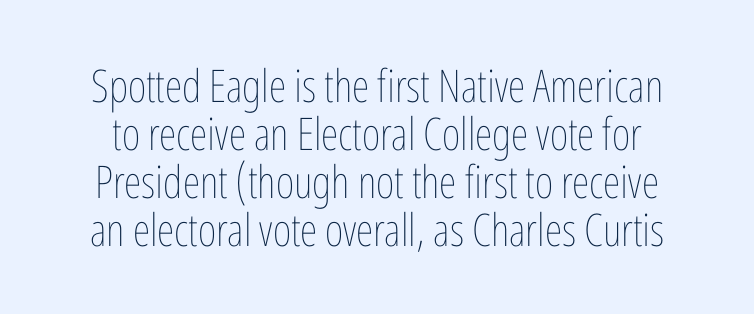
Q: Is the text bold? A: No.
Q: Is the text italic (slanted)? A: No, it is upright.
Q: Is the text underlined? A: No.
Q: Is the spacing between letters normal or unusually wide? A: Normal.
Q: Is the spacing between lines tight, normal or loose? A: Tight.
Q: Width (condensed, normal, or wide)? A: Condensed.
Q: Stroke contrast? A: Low.
Q: x-height? A: Medium.
Q: Monospaced? A: No.
